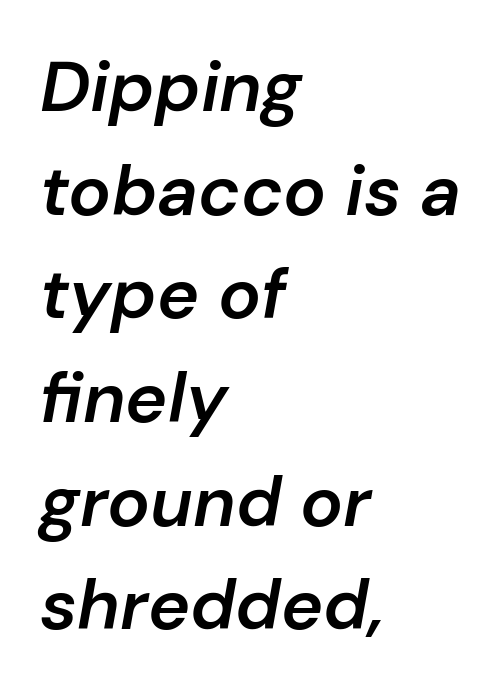
The image shows 71 px semibold type, italic (leaning right); set left-aligned, normal line spacing (1.46x), normal letter spacing, not underlined; low stroke contrast and a medium x-height.
